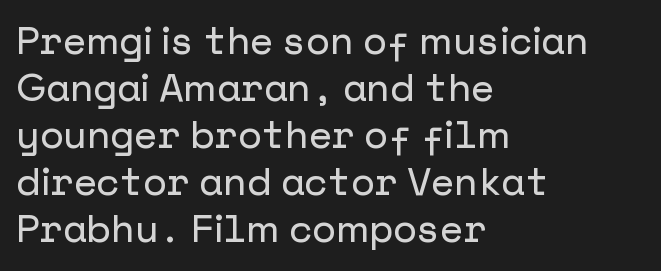
Reading down the block, your eye returns to a fixed left position each line. Letterform terminals end flat and unadorned throughout the passage. This sample uses an upright cut, with every glyph sitting square on the baseline. Type without underlining. In terms of letterspacing, this is plain default setting.
